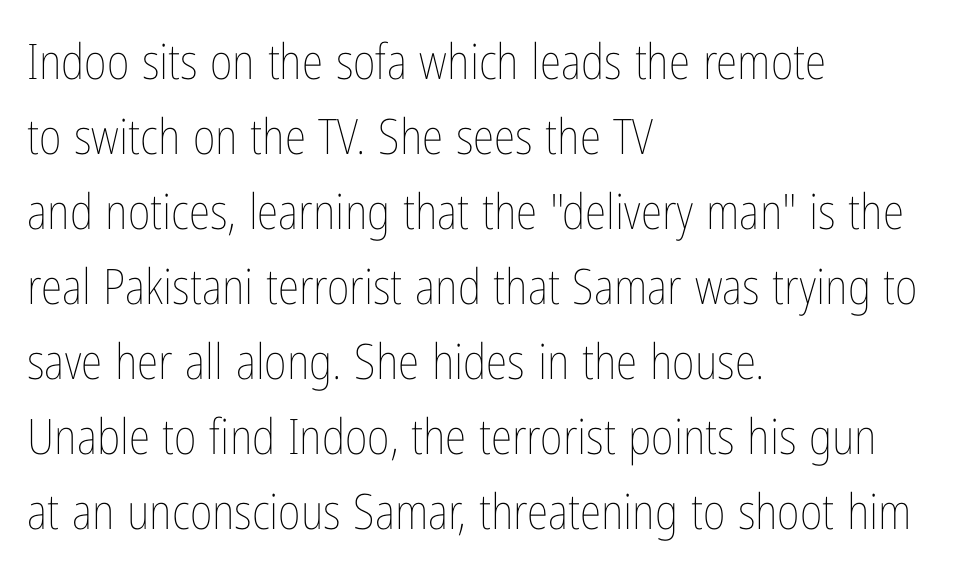
Does the leading feel generous? No, just average. This rendering uses left alignment, leaving the right contour irregular. The passage shown is typed in a proportional face where columns would drift. Stroke mass is kept to a normal reading level or below. Designer's note — italics off, roman on. A clean baseline with only descenders dipping below it.
